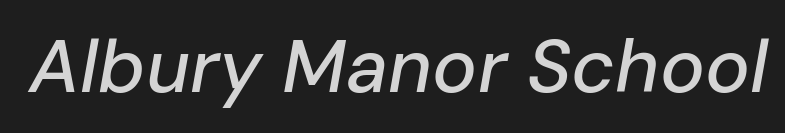
{"italic": "yes", "lean": "right", "slant_degrees": 10, "width": "normal", "stroke_contrast": "low", "x_height": "medium", "monospaced": "no", "underline": "no", "letter_spacing": "normal", "letter_spacing_em": 0.0, "glyph_px": 75}
